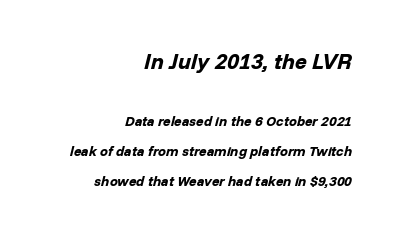
The image shows 22 px bold type, italic (leaning right); set right-aligned, loose line spacing (2.14x), normal letter spacing, not underlined; the first (top) block is 1.57x larger.
